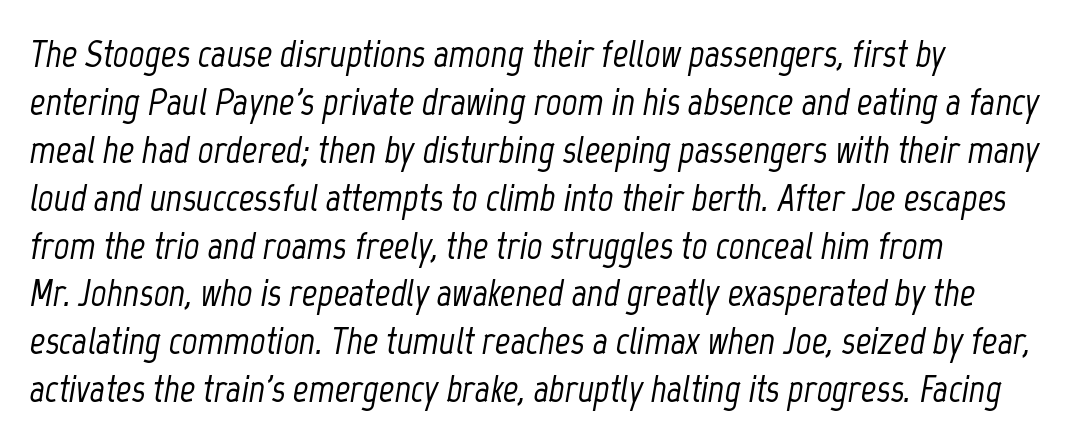
The image shows 38 px condensed type, italic (leaning right); set left-aligned, normal line spacing (1.26x), normal letter spacing, not underlined; low stroke contrast and a medium x-height.
